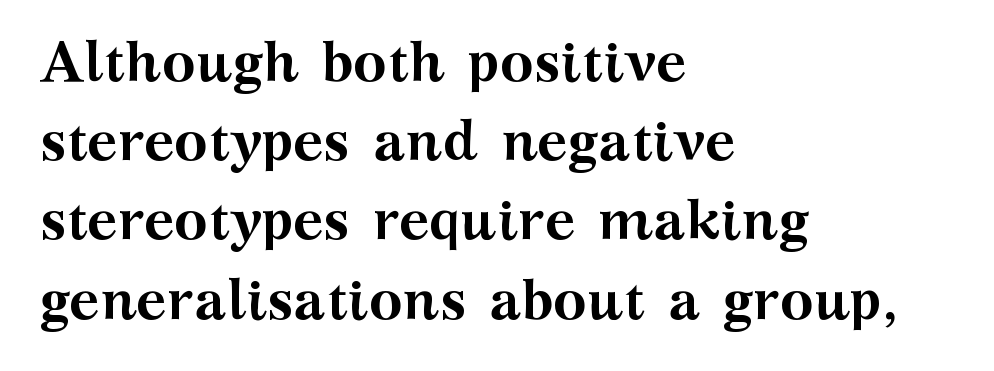
Q: Is the text bold? A: Yes.
Q: Is the text italic (slanted)? A: No, it is upright.
Q: Is the typeface a serif or a sans-serif typeface? A: Serif.
Q: Is the text underlined? A: No.
Q: How is the paragraph aligned? A: Left-aligned.
Q: Is the spacing between letters normal or unusually wide? A: Normal.
Q: Is the spacing between lines tight, normal or loose? A: Normal.
Q: Width (condensed, normal, or wide)? A: Wide.
Q: Stroke contrast? A: Medium.
Q: x-height? A: Medium.
Q: Monospaced? A: No.
